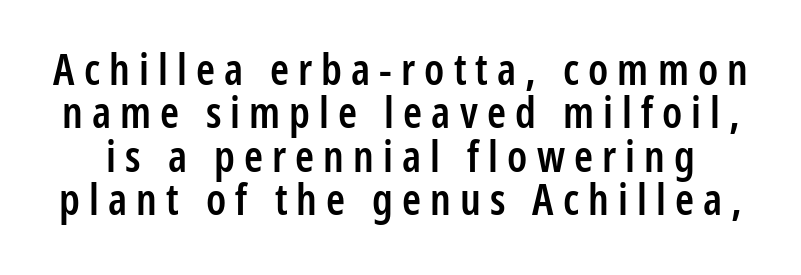
{"serif": "no", "italic": "no", "bold": "semi", "weight": "semibold", "width": "condensed", "stroke_contrast": "low", "x_height": "medium", "monospaced": "no", "underline": "no", "line_spacing": "tight", "line_spacing_ratio": 1.01, "letter_spacing": "wide", "letter_spacing_em": 0.21, "glyph_px": 43}
